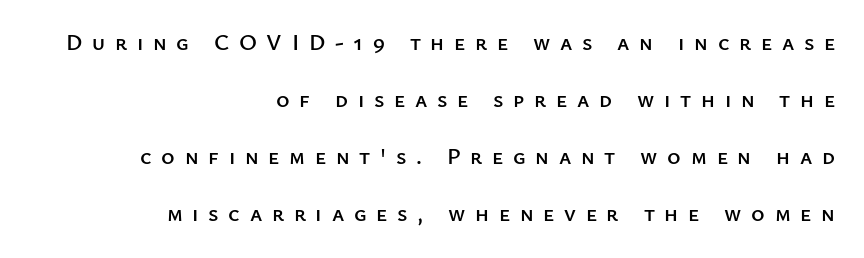
The image shows 23 px text type, upright; set right-aligned, loose line spacing (2.48x), unusually wide letter spacing (+0.42 em), not underlined.
